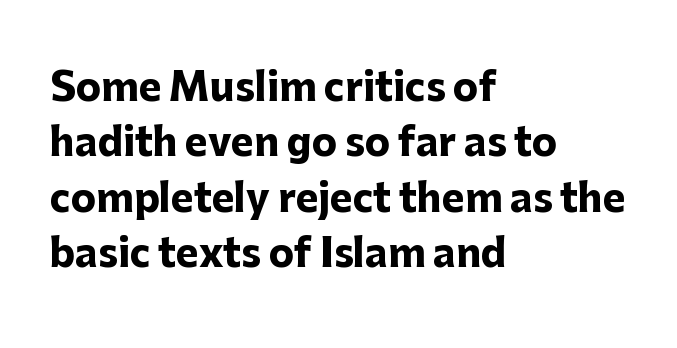
Q: Is the text bold? A: Yes.
Q: Is the text italic (slanted)? A: No, it is upright.
Q: Is the typeface a serif or a sans-serif typeface? A: Sans-serif.
Q: Is the text underlined? A: No.
Q: How is the paragraph aligned? A: Left-aligned.
Q: Is the spacing between letters normal or unusually wide? A: Normal.
Q: Is the spacing between lines tight, normal or loose? A: Normal.
Q: Width (condensed, normal, or wide)? A: Normal.
Q: Stroke contrast? A: Low.
Q: x-height? A: Medium.
Q: Monospaced? A: No.
